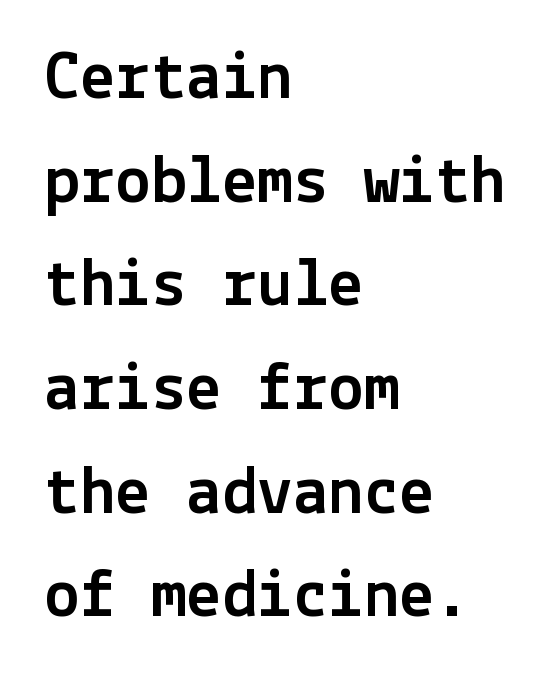
Font category for this specimen: sans-serif. Baseline-to-baseline distance is the conventional proportion of letter height. Each row of text sits above clean, open space. These lines are set flush left with a ragged right edge. Here the glyphs are tracked normally, forming tight word shapes.
